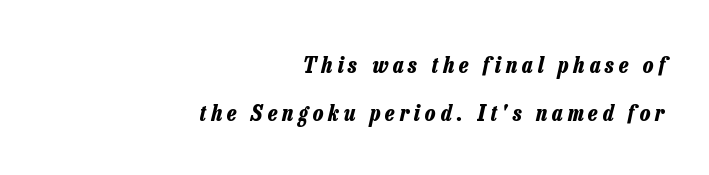
Q: Is the text bold? A: Yes.
Q: Is the text italic (slanted)? A: Yes, it leans right by about 13 degrees.
Q: Is the text underlined? A: No.
Q: How is the paragraph aligned? A: Right-aligned.
Q: Is the spacing between letters normal or unusually wide? A: Unusually wide.
Q: Is the spacing between lines tight, normal or loose? A: Loose.
